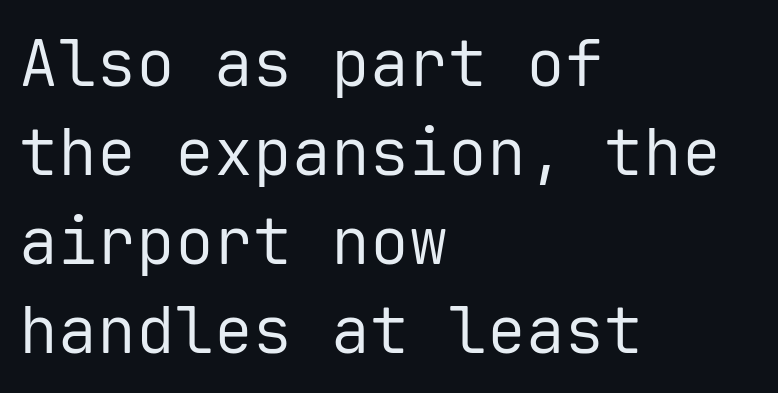
{"serif": "no", "italic": "no", "bold": "no", "weight": "regular", "width": "normal", "stroke_contrast": "low", "x_height": "medium", "monospaced": "yes", "underline": "no", "align": "left", "line_spacing": "normal", "line_spacing_ratio": 1.37, "letter_spacing": "normal", "letter_spacing_em": 0.0, "glyph_px": 65}
